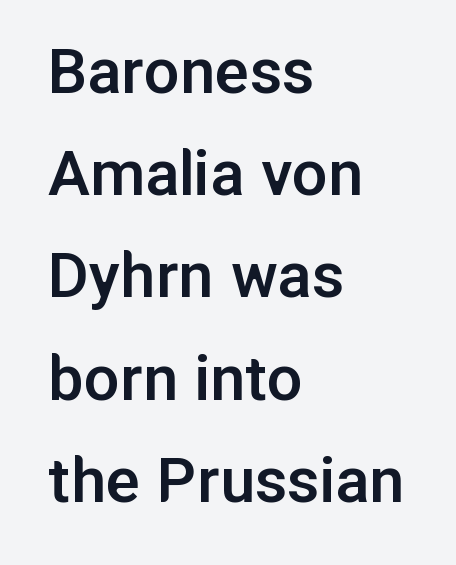
The image shows 71 px semibold sans-serif type, upright; set left-aligned, normal line spacing (1.44x), normal letter spacing, not underlined; low stroke contrast and a medium x-height.
